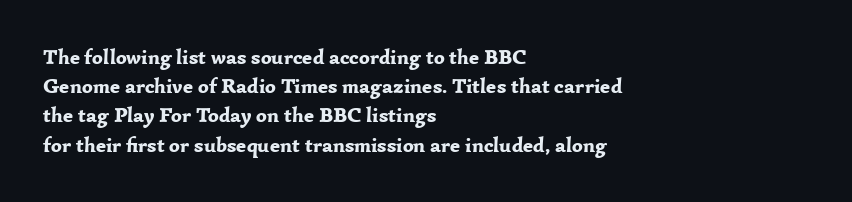
{"italic": "no", "bold": "yes", "underline": "no", "align": "left", "line_spacing": "normal", "line_spacing_ratio": 1.39, "letter_spacing": "normal", "letter_spacing_em": 0.0, "glyph_px": 21}
